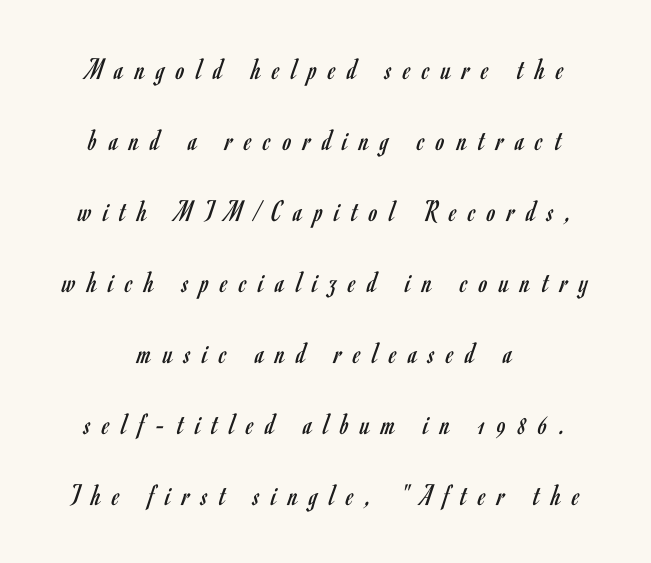
The image shows 31 px regular-weight, condensed sans-serif type; set centered, loose line spacing (2.29x), unusually wide letter spacing (+0.38 em), not underlined; low stroke contrast and a small x-height.
